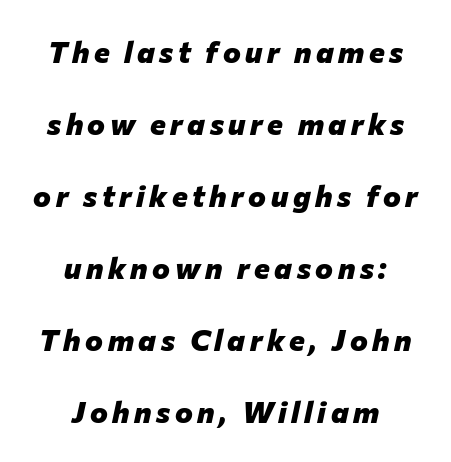
{"italic": "yes", "lean": "right", "slant_degrees": 12, "bold": "yes", "weight": "heavy", "width": "normal", "stroke_contrast": "low", "x_height": "medium", "monospaced": "no", "underline": "no", "align": "center", "line_spacing": "loose", "line_spacing_ratio": 2.4, "glyph_px": 30}
